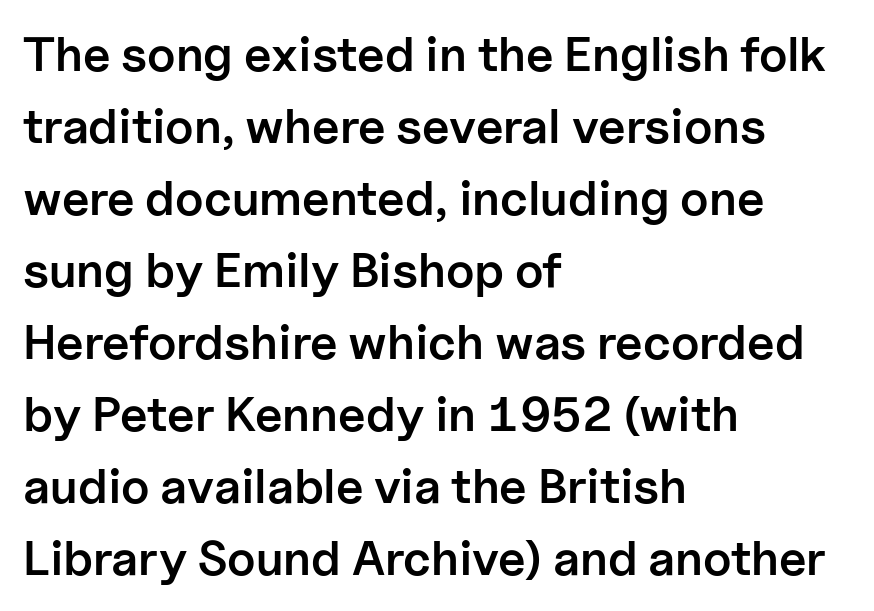
{"serif": "no", "italic": "no", "bold": "semi", "weight": "semibold", "width": "normal", "stroke_contrast": "low", "x_height": "medium", "monospaced": "no", "underline": "no", "align": "left", "line_spacing": "normal", "line_spacing_ratio": 1.47, "letter_spacing": "normal", "letter_spacing_em": 0.0, "glyph_px": 49}
